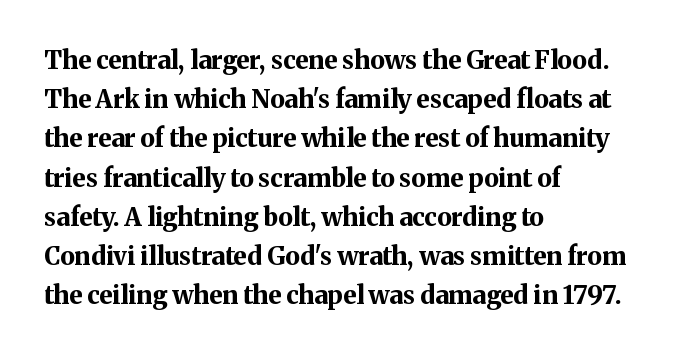
Q: Is the text bold? A: Yes.
Q: Is the text italic (slanted)? A: No, it is upright.
Q: Is the text underlined? A: No.
Q: How is the paragraph aligned? A: Left-aligned.
Q: Is the spacing between letters normal or unusually wide? A: Normal.
Q: Is the spacing between lines tight, normal or loose? A: Normal.
